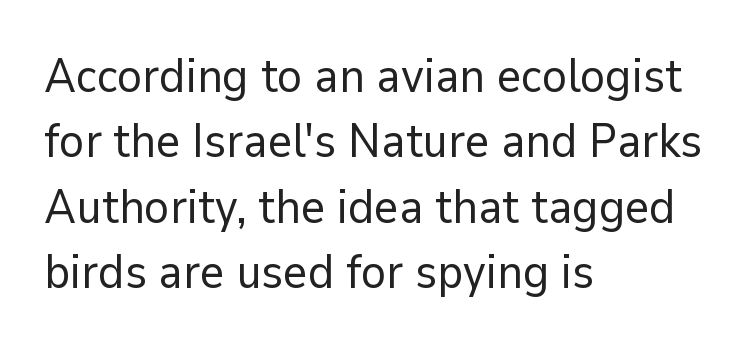
The image shows 47 px regular-weight sans-serif type, upright; set left-aligned, normal line spacing (1.39x), normal letter spacing, not underlined; low stroke contrast and a medium x-height.
